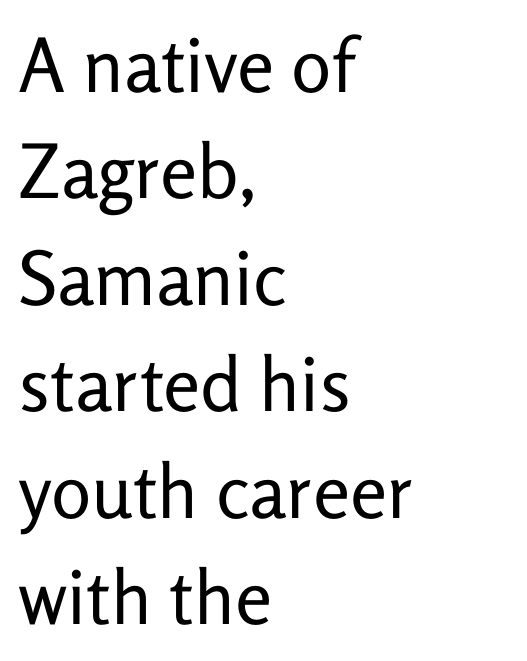
{"serif": "no", "italic": "no", "bold": "no", "weight": "regular", "width": "normal", "stroke_contrast": "low", "x_height": "medium", "monospaced": "no", "underline": "no", "align": "left", "line_spacing": "normal", "line_spacing_ratio": 1.42, "letter_spacing": "normal", "letter_spacing_em": 0.0, "glyph_px": 75}
